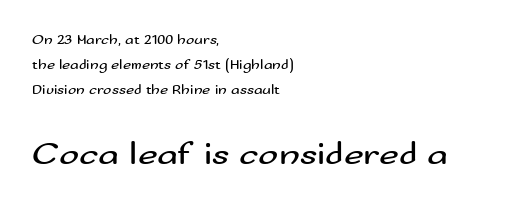
The image shows 34 px regular-weight, wide sans-serif type, upright; set left-aligned, line spacing 1.78x, normal letter spacing, not underlined; the second (bottom) block is 2.43x larger; medium stroke contrast and a small x-height.
